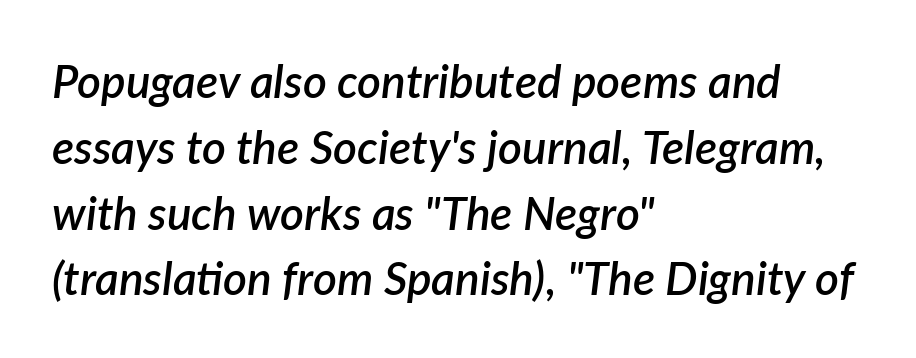
The sample has been set in demibold, a notch under bold. Observe the ordinary spacing: letters are neighbours, not strangers. Spacing verdict: proportional, widths tailored to each character. Emphasis-style slanted type is in use. Has an underline been added? It has not. Short and long lines alike share a common starting point at left.
